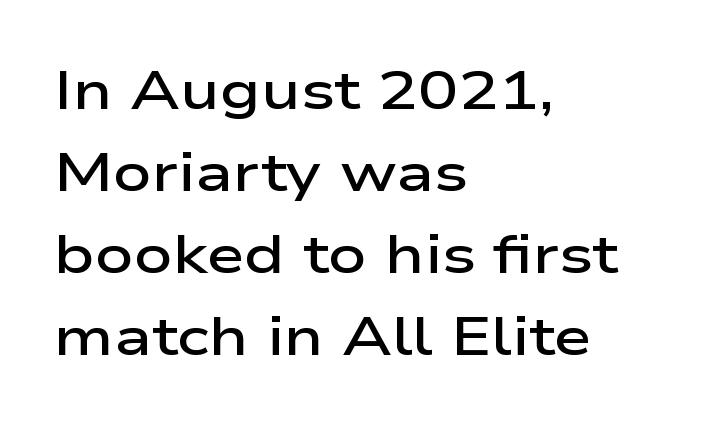
The image shows 54 px semibold, wide sans-serif type, upright; set left-aligned, normal line spacing (1.52x), normal letter spacing, not underlined; low stroke contrast and a medium x-height.
